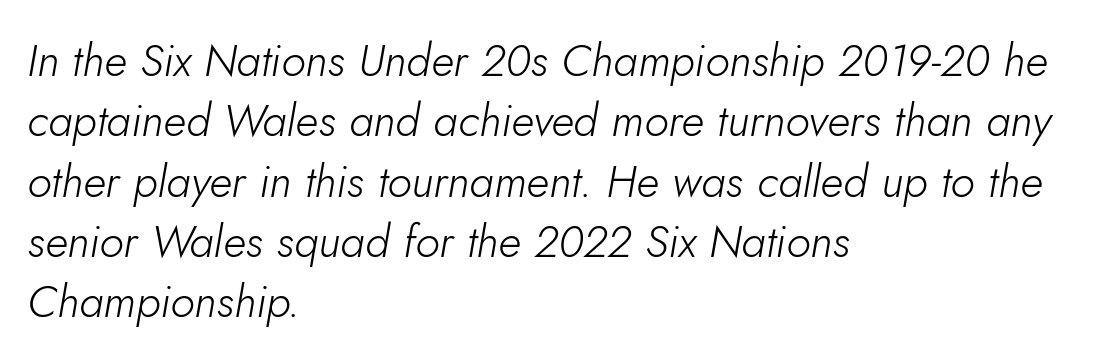
The strokes are not fattened; the text isn't bold. Is the type slanted? Yes — the strokes lean at a clear angle. Looks like regular typesetting: each glyph gets only the width it needs. Does the leading feel generous? No, just average. The baseline area is clear.
